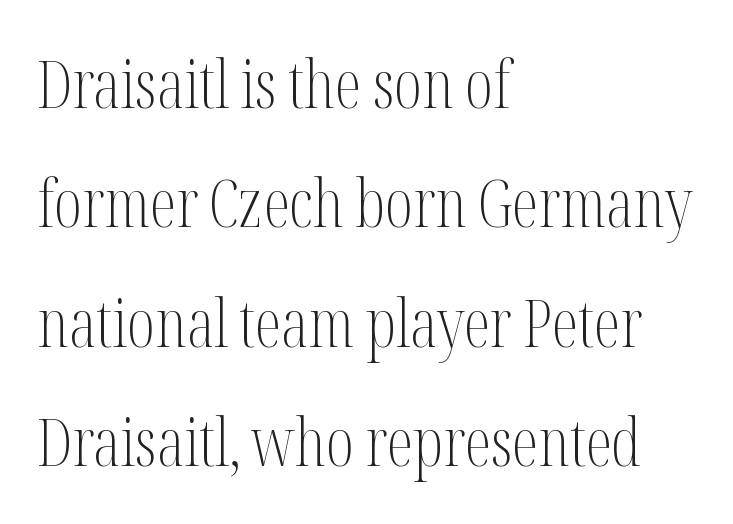
Q: Is the text bold? A: No.
Q: Is the text italic (slanted)? A: No, it is upright.
Q: Is the typeface a serif or a sans-serif typeface? A: Serif.
Q: Is the text underlined? A: No.
Q: How is the paragraph aligned? A: Left-aligned.
Q: Is the spacing between letters normal or unusually wide? A: Normal.
Q: Width (condensed, normal, or wide)? A: Condensed.
Q: Stroke contrast? A: Medium.
Q: x-height? A: Medium.
Q: Monospaced? A: No.
